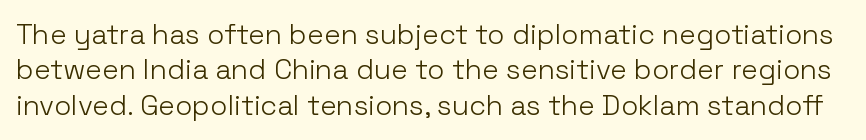
Q: Is the text bold? A: No.
Q: Is the text italic (slanted)? A: No, it is upright.
Q: Is the typeface a serif or a sans-serif typeface? A: Sans-serif.
Q: Is the text underlined? A: No.
Q: Is the spacing between letters normal or unusually wide? A: Normal.
Q: Is the spacing between lines tight, normal or loose? A: Normal.
Q: Width (condensed, normal, or wide)? A: Normal.
Q: Stroke contrast? A: Low.
Q: x-height? A: Medium.
Q: Monospaced? A: No.
